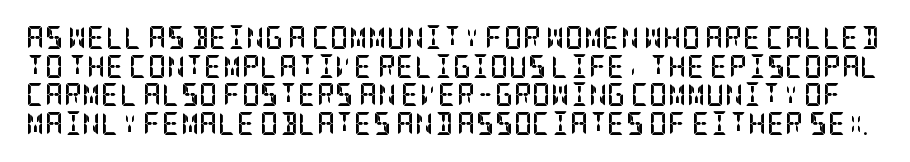
Anything drawn beneath the words? Only blank space. This sample keeps an unexceptional amount of space between lines. The letters are bold, with thick, heavy strokes. Words appear dense and cohesive because spacing is normal. Notice how the stems are strictly vertical — no italics here.
